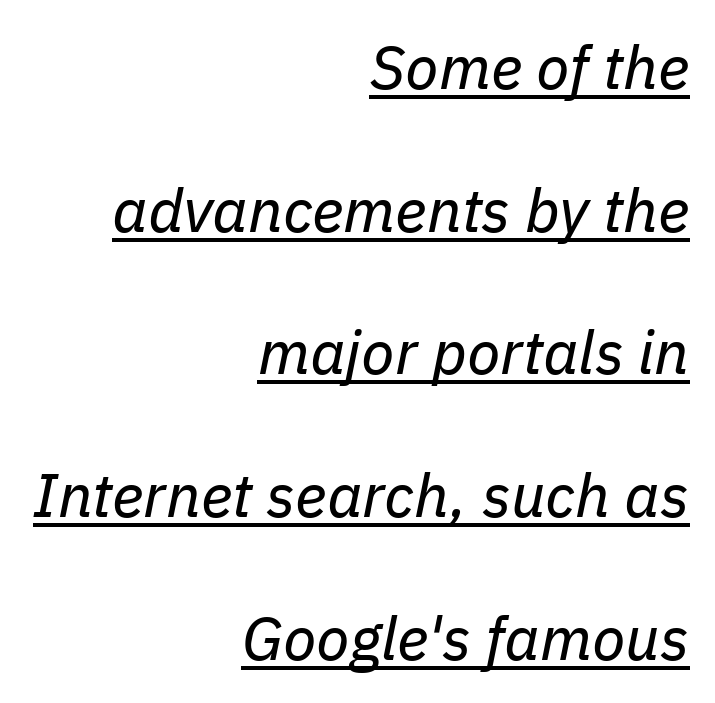
The image shows 61 px regular-weight type, italic (leaning right); set right-aligned, loose line spacing (2.34x), normal letter spacing, underlined; low stroke contrast and a medium x-height.
